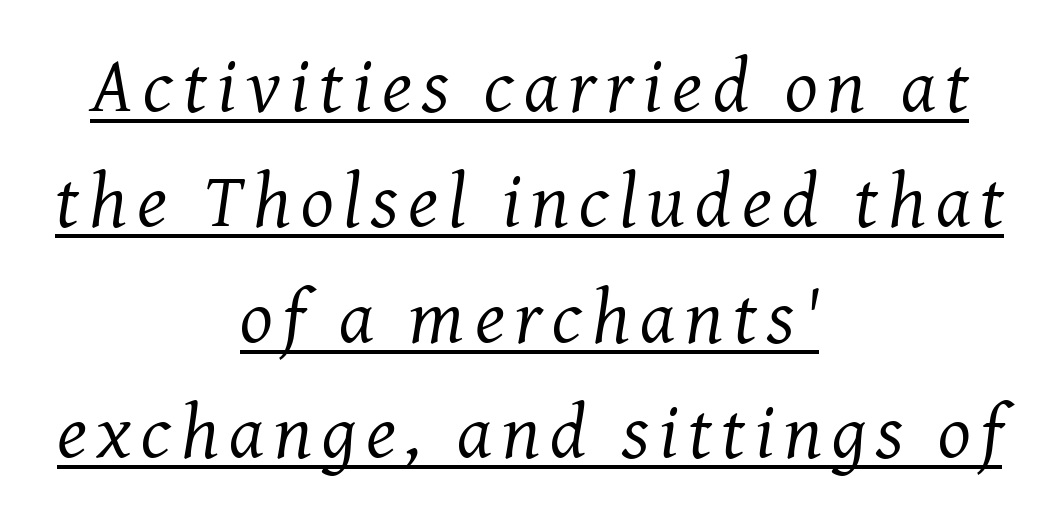
The image shows 77 px regular-weight serif type, italic (leaning right); set centered, normal line spacing (1.5x), underlined; medium stroke contrast and a medium x-height.
